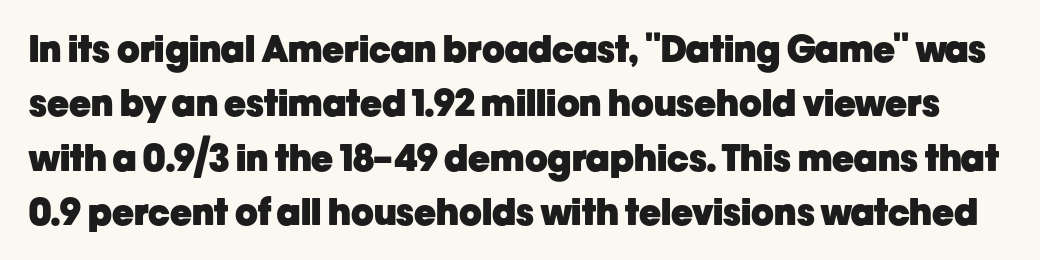
The image shows 37 px heavy sans-serif type, upright; set normal line spacing (1.47x), normal letter spacing, not underlined; low stroke contrast and a medium x-height.
